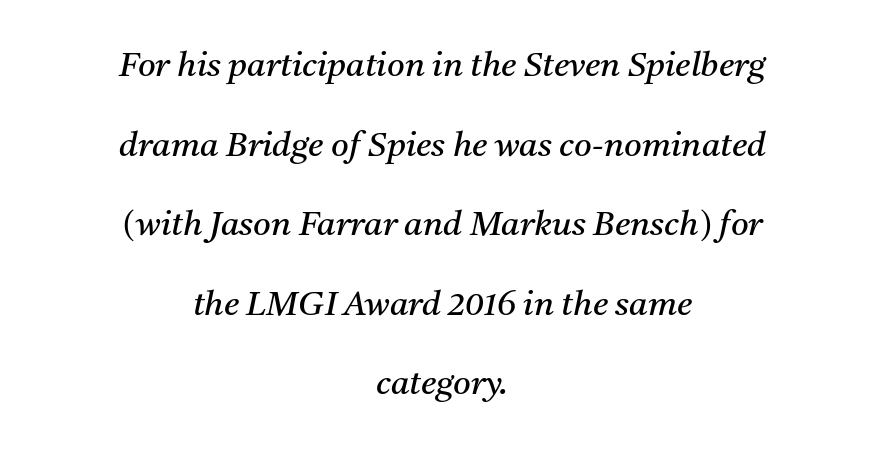
Q: Is the text bold? A: No.
Q: Is the text italic (slanted)? A: Yes, it leans right by about 11 degrees.
Q: Is the typeface a serif or a sans-serif typeface? A: Serif.
Q: Is the text underlined? A: No.
Q: How is the paragraph aligned? A: Centered.
Q: Is the spacing between letters normal or unusually wide? A: Normal.
Q: Is the spacing between lines tight, normal or loose? A: Loose.
Q: Width (condensed, normal, or wide)? A: Normal.
Q: Stroke contrast? A: Medium.
Q: x-height? A: Medium.
Q: Monospaced? A: No.
